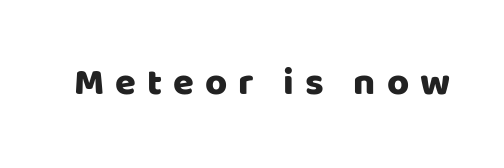
Someone cranked the tracking dial way up on this one. The passage shown is typed in a proportional face where columns would drift. Letterform terminals end flat and unadorned throughout the passage. Every stem runs plumb, perpendicular to the baseline. Decoration check: the copy has no underline.
